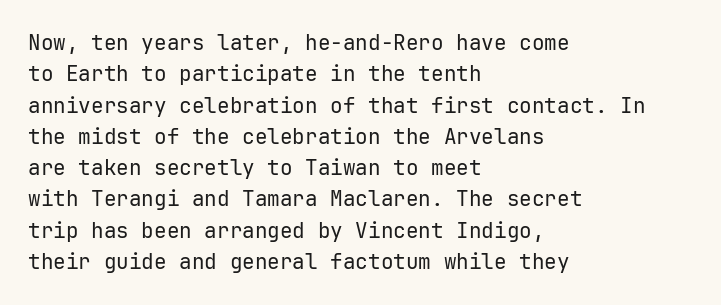
The image shows 21 px text type, upright; set left-aligned, normal line spacing (1.49x), normal letter spacing, not underlined.
